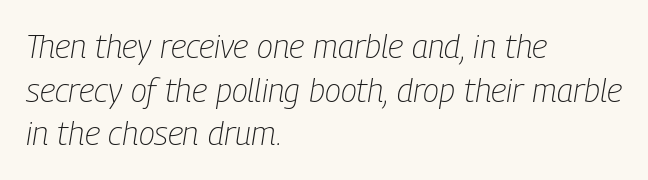
Which margin do the lines hug? The left one — the right edge is uneven. The cut favours lightness, reaching ordinary text weight at its darkest. Descenders are the only things crossing below the line. The leading is moderate, giving the passage an even texture. Observe the ordinary spacing: letters are neighbours, not strangers.
